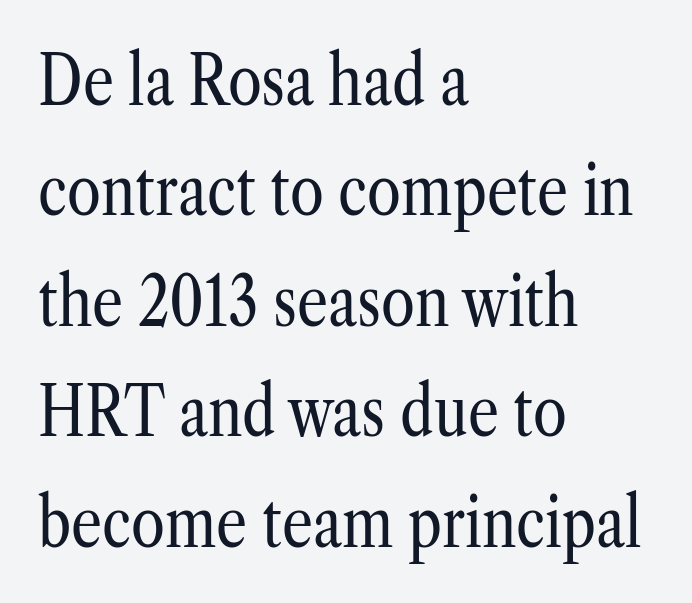
Q: Is the text bold? A: No.
Q: Is the text italic (slanted)? A: No, it is upright.
Q: Is the typeface a serif or a sans-serif typeface? A: Serif.
Q: Is the text underlined? A: No.
Q: How is the paragraph aligned? A: Left-aligned.
Q: Is the spacing between letters normal or unusually wide? A: Normal.
Q: Is the spacing between lines tight, normal or loose? A: Normal.
Q: Width (condensed, normal, or wide)? A: Condensed.
Q: Stroke contrast? A: Low.
Q: x-height? A: Medium.
Q: Monospaced? A: No.
